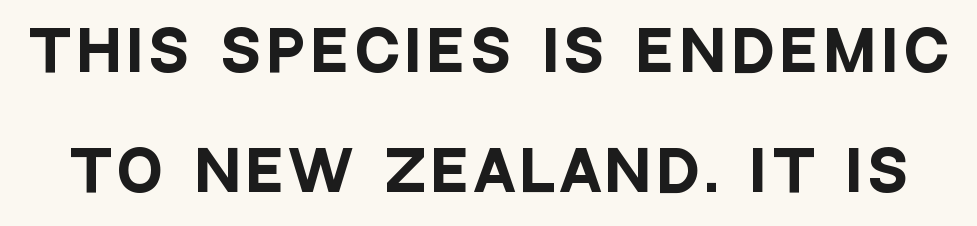
The rendering shows plain stroke endings on the letterforms — a sans-serif design. The words here are not underlined. Spacing verdict: proportional, widths tailored to each character. Ordinary non-slanted type is in use. Heft: maximum for text — a bold. Loosely led — the rows are spread out.
